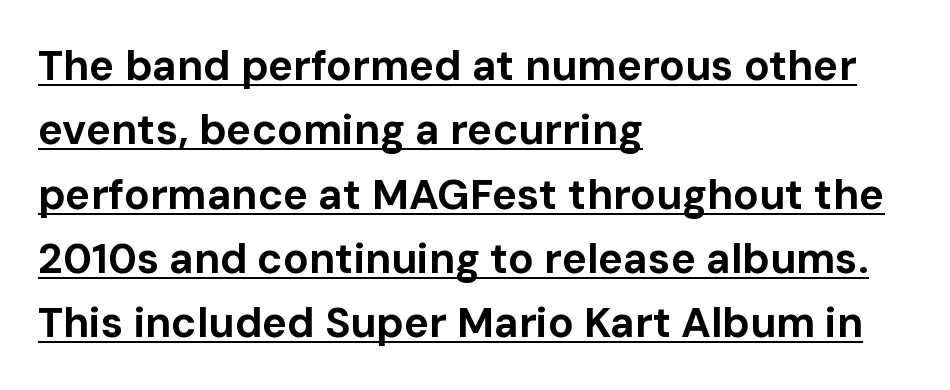
Q: Is the text bold? A: Yes.
Q: Is the text italic (slanted)? A: No, it is upright.
Q: Is the typeface a serif or a sans-serif typeface? A: Sans-serif.
Q: Is the text underlined? A: Yes.
Q: How is the paragraph aligned? A: Left-aligned.
Q: Is the spacing between letters normal or unusually wide? A: Normal.
Q: Is the spacing between lines tight, normal or loose? A: Normal.
Q: Width (condensed, normal, or wide)? A: Normal.
Q: Stroke contrast? A: Low.
Q: x-height? A: Medium.
Q: Monospaced? A: No.
